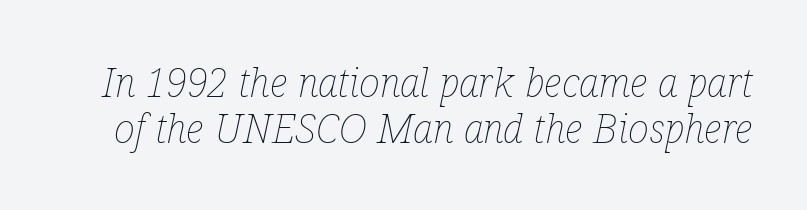
The typography opts for an oblique posture over an upright one. Heaviness? Minimal to ordinary, like unemphasized prose. Character widths vary here, with narrow letters taking less room than wide ones. Spacing between characters is what you'd get straight out of the box. Quick note: underline off.
